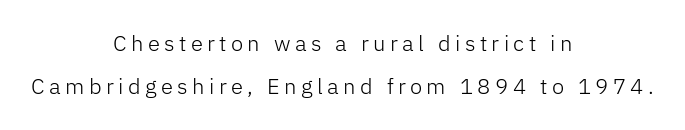
Baseline-to-baseline distance is far greater than the letter height. Inter-character spacing is expanded well beyond the font's built-in metrics. Tall strokes in this sample are plumb rather than angled. This rendering features lettering with no underline. These lines are centered, leaving both edges ragged. No heavy texture on the line: the type isn't bold.
